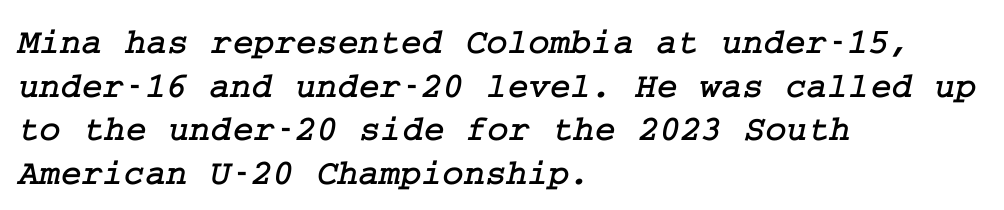
The image shows 36 px serif type; set left-aligned, line spacing 1.21x, normal letter spacing, not underlined; low stroke contrast and a medium x-height.
